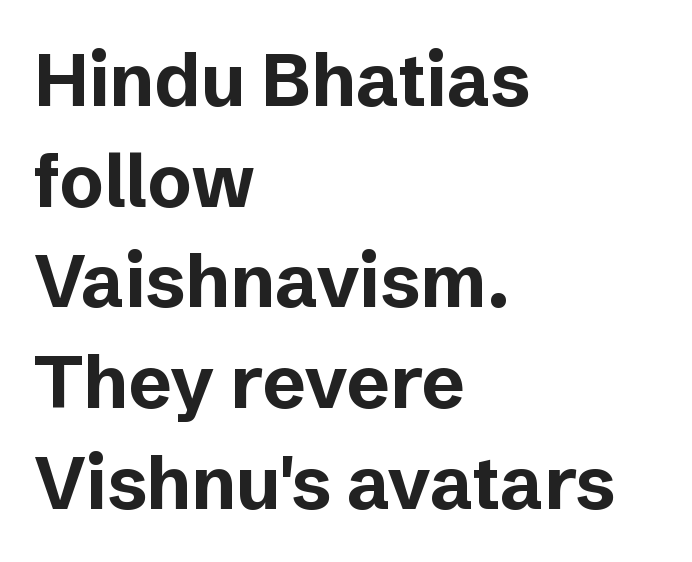
Q: Is the text bold? A: Yes.
Q: Is the text italic (slanted)? A: No, it is upright.
Q: Is the typeface a serif or a sans-serif typeface? A: Sans-serif.
Q: Is the text underlined? A: No.
Q: How is the paragraph aligned? A: Left-aligned.
Q: Is the spacing between letters normal or unusually wide? A: Normal.
Q: Is the spacing between lines tight, normal or loose? A: Normal.
Q: Width (condensed, normal, or wide)? A: Normal.
Q: Stroke contrast? A: Low.
Q: x-height? A: Medium.
Q: Monospaced? A: No.
